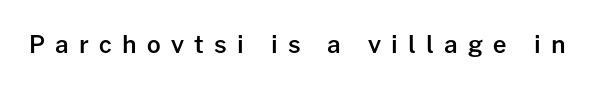
The type is letterspaced generously, with wide tracking. The string is rendered with underlining switched off. The face used here is a semibold: visibly heavier than regular, lighter than bold. Characters remain perfectly vertical along every line.
